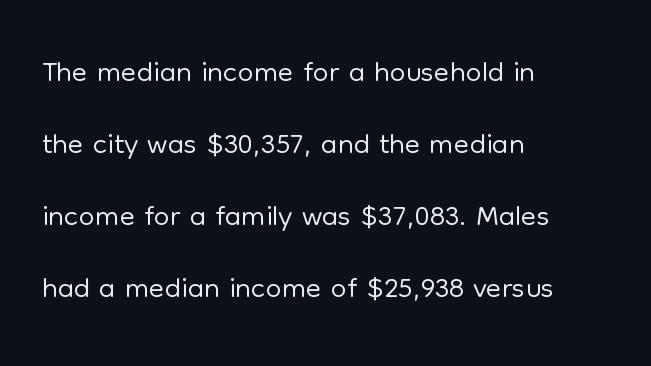
The image shows 45 px light sans-serif type, upright; set left-aligned, normal line spacing (1.6x), normal letter spacing, not underlined; low stroke contrast and a medium x-height.
